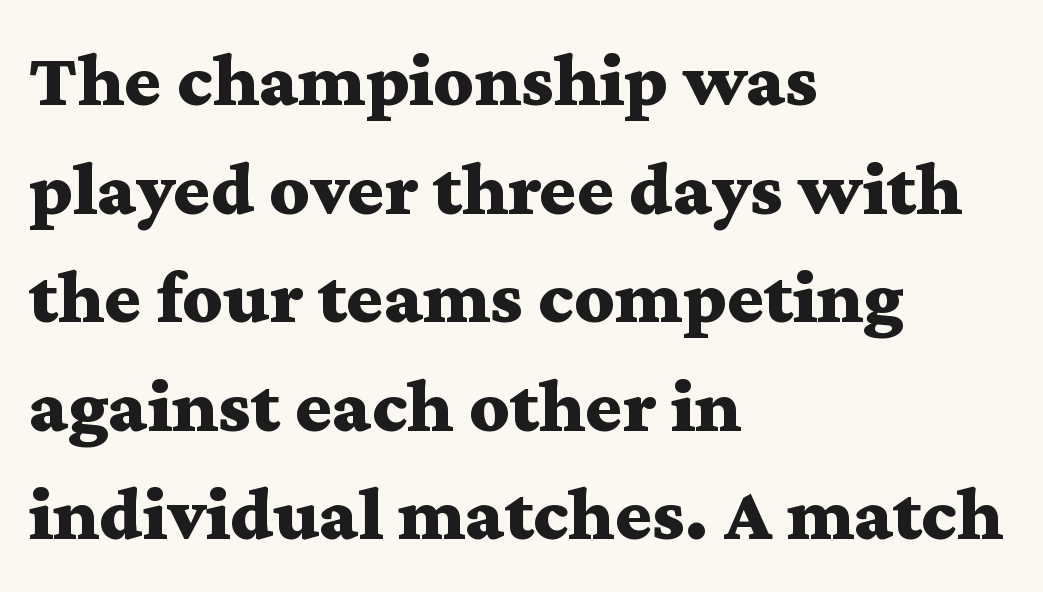
The image shows 77 px bold, wide serif type, upright; set left-aligned, normal line spacing (1.41x), normal letter spacing, not underlined; medium stroke contrast and a medium x-height.
